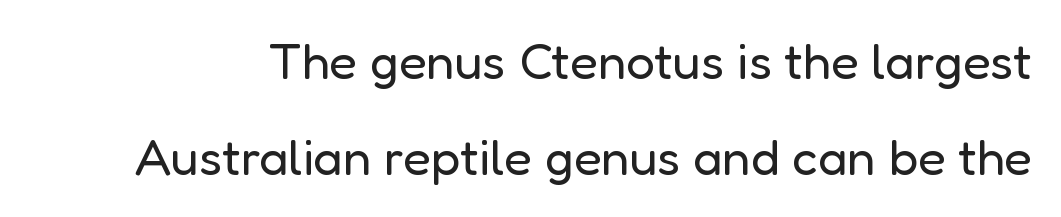
{"serif": "no", "italic": "no", "bold": "no", "weight": "regular", "width": "normal", "stroke_contrast": "low", "x_height": "medium", "monospaced": "no", "underline": "no", "line_spacing_ratio": 1.88, "letter_spacing": "normal", "letter_spacing_em": 0.0, "glyph_px": 51}
